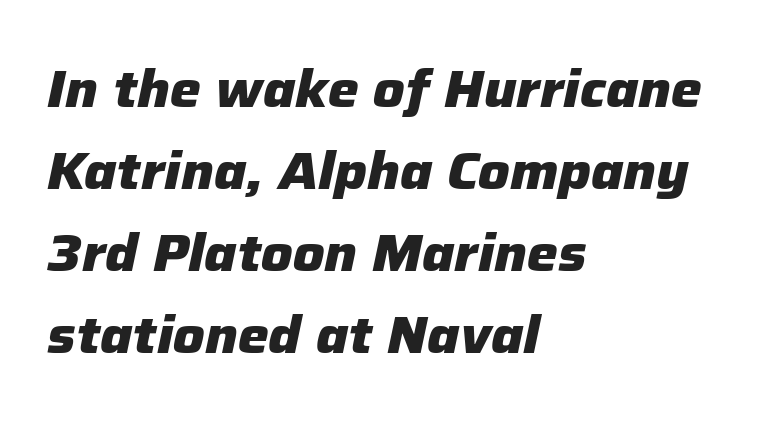
{"italic": "yes", "lean": "right", "slant_degrees": 12, "bold": "yes", "weight": "heavy", "width": "normal", "stroke_contrast": "low", "x_height": "medium", "monospaced": "no", "underline": "no", "align": "left", "line_spacing": "normal", "line_spacing_ratio": 1.58, "letter_spacing": "normal", "letter_spacing_em": 0.0, "glyph_px": 52}
